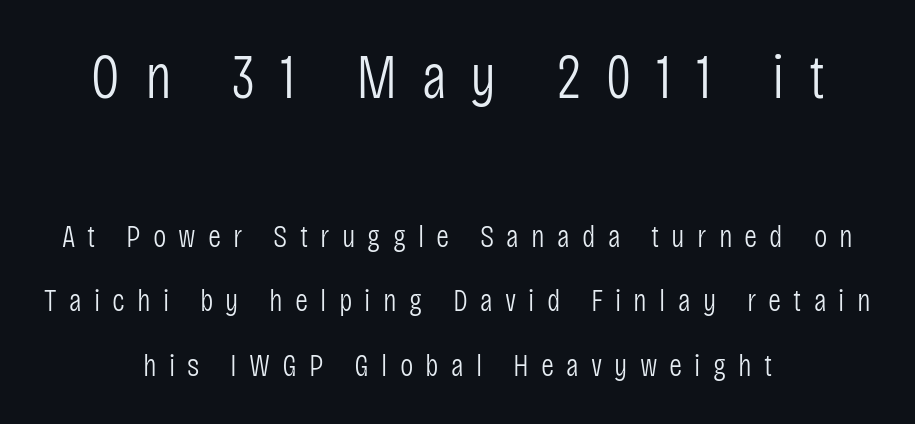
Letterform terminals end flat and unadorned throughout the passage. The rag falls on both sides of this text block equally. These lines were composed using upright roman letters. Short note: letters widely spaced. Line spacing here is loose. The rendering uses natural spacing where letterforms have individual widths.
